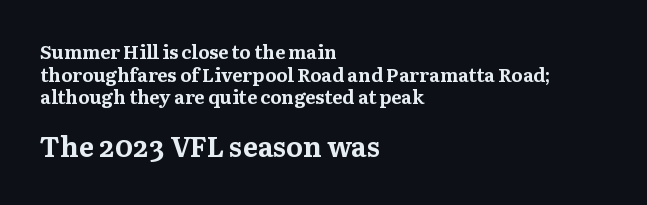
The image shows 28 px bold serif type, upright; set left-aligned, line spacing 1.19x, normal letter spacing, not underlined; the second (bottom) block is 1.47x larger; medium stroke contrast and a medium x-height.
